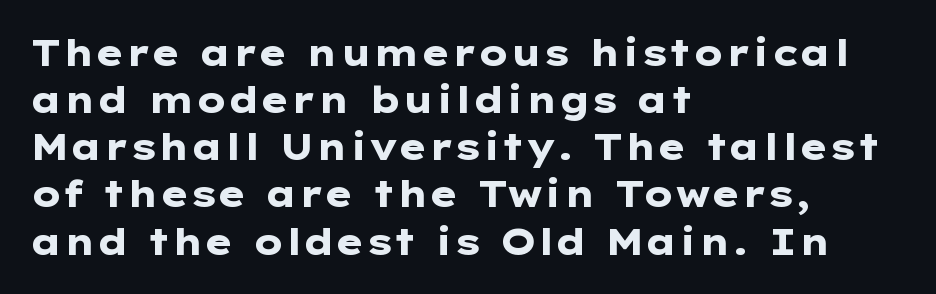
The image shows 36 px heavy, wide sans-serif type, upright; set left-aligned, normal line spacing (1.31x), normal letter spacing, not underlined; low stroke contrast and a medium x-height.
